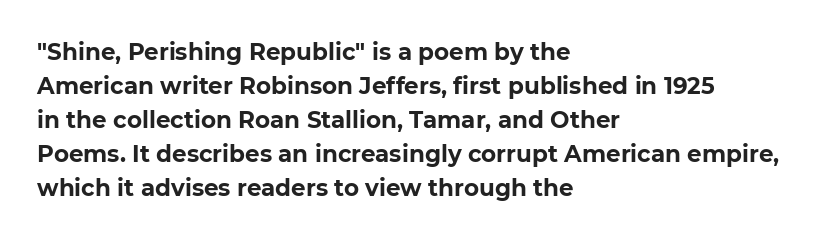
Q: Is the text bold? A: Yes.
Q: Is the text italic (slanted)? A: No, it is upright.
Q: Is the text underlined? A: No.
Q: How is the paragraph aligned? A: Left-aligned.
Q: Is the spacing between letters normal or unusually wide? A: Normal.
Q: Is the spacing between lines tight, normal or loose? A: Normal.
